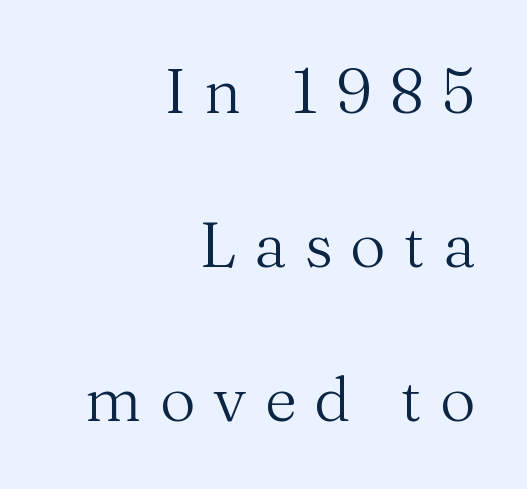
{"serif": "yes", "italic": "no", "bold": "no", "weight": "regular", "width": "normal", "stroke_contrast": "medium", "x_height": "medium", "monospaced": "no", "underline": "no", "align": "right", "line_spacing": "loose", "line_spacing_ratio": 2.48, "letter_spacing": "wide", "letter_spacing_em": 0.29, "glyph_px": 62}
